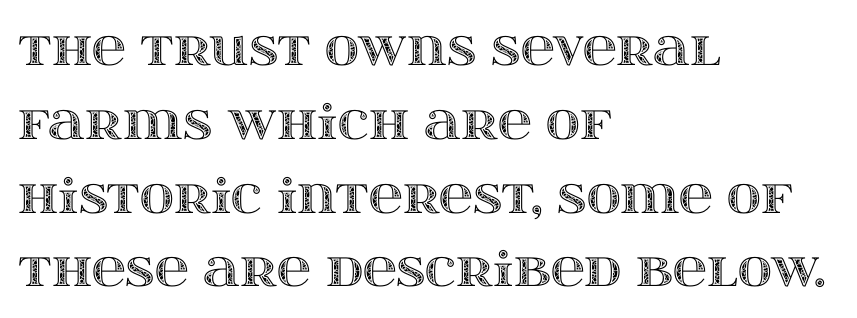
Q: Is the text italic (slanted)? A: No, it is upright.
Q: Is the text underlined? A: No.
Q: How is the paragraph aligned? A: Left-aligned.
Q: Is the spacing between letters normal or unusually wide? A: Normal.
Q: Is the spacing between lines tight, normal or loose? A: Normal.
Q: Width (condensed, normal, or wide)? A: Wide.
Q: x-height? A: Large.
Q: Monospaced? A: No.
